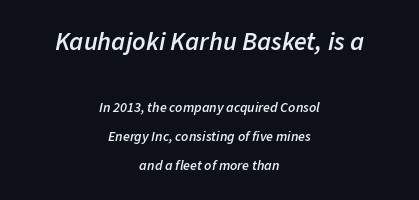
A student would notice the top passage is typeset larger than what follows. Notice how the passage keeps no hard edge, just a central spine. Plain, unruled lines of type. Inter-character spacing is left at the font's built-in metrics. The space between consecutive lines is lavish.
